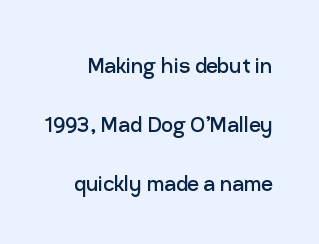
Honestly, the letter spacing is just normal — you wouldn't notice it. These lines were composed using upright roman letters. Words float on clear page, feet unadorned. The characters are drawn with everyday or finer stroke widths. You could fit nearly another row in the gap between these rows.
